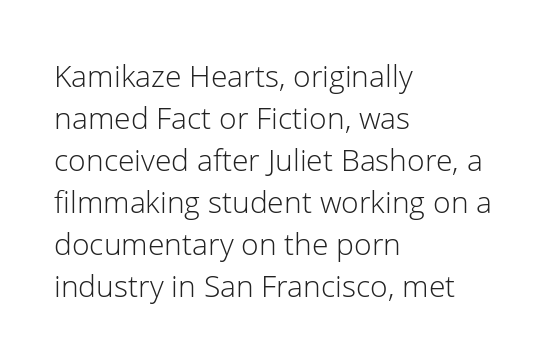
The image shows 30 px light sans-serif type, upright; set left-aligned, normal line spacing (1.4x), normal letter spacing, not underlined; low stroke contrast and a medium x-height.
